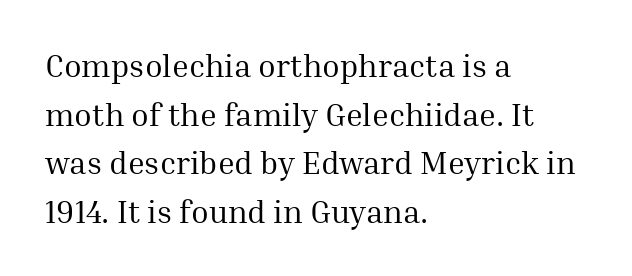
The image shows 32 px regular-weight serif type, upright; set left-aligned, normal line spacing (1.52x), normal letter spacing, not underlined; medium stroke contrast and a medium x-height.
